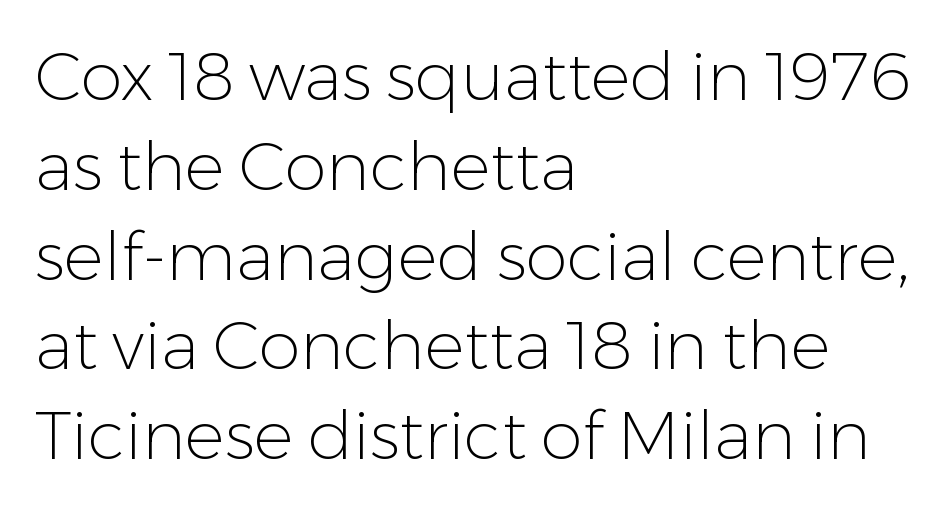
{"serif": "no", "italic": "no", "bold": "no", "weight": "light", "width": "normal", "stroke_contrast": "low", "x_height": "medium", "monospaced": "no", "underline": "no", "align": "left", "line_spacing": "normal", "line_spacing_ratio": 1.34, "letter_spacing": "normal", "letter_spacing_em": 0.0, "glyph_px": 67}
